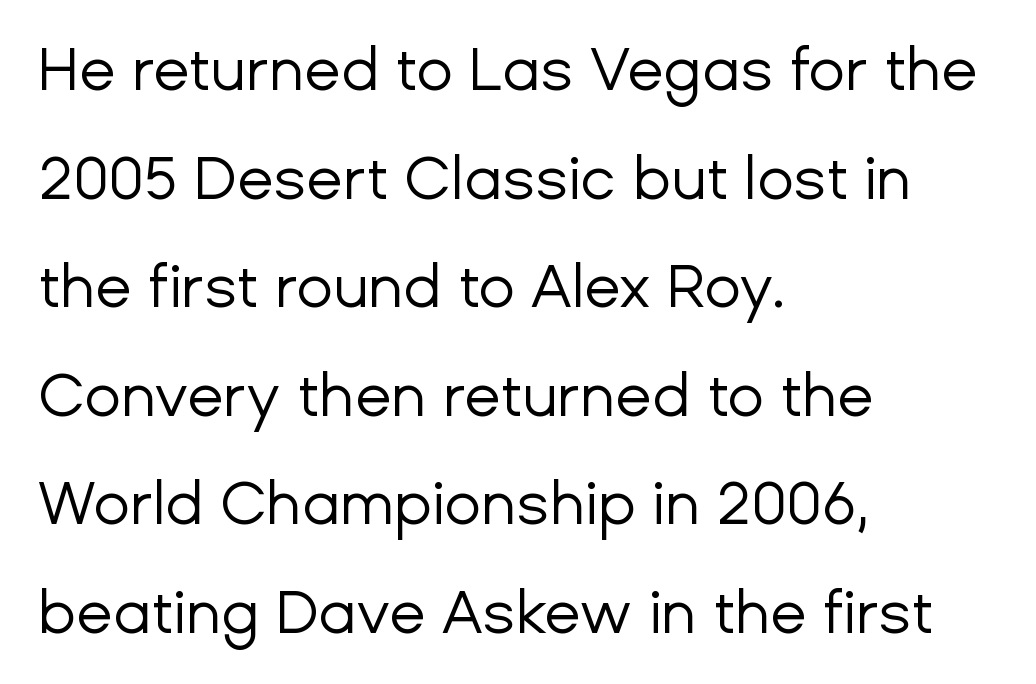
{"serif": "no", "italic": "no", "bold": "no", "weight": "regular", "width": "normal", "stroke_contrast": "low", "x_height": "medium", "monospaced": "no", "underline": "no", "align": "left", "line_spacing_ratio": 1.81, "letter_spacing": "normal", "letter_spacing_em": 0.0, "glyph_px": 60}
